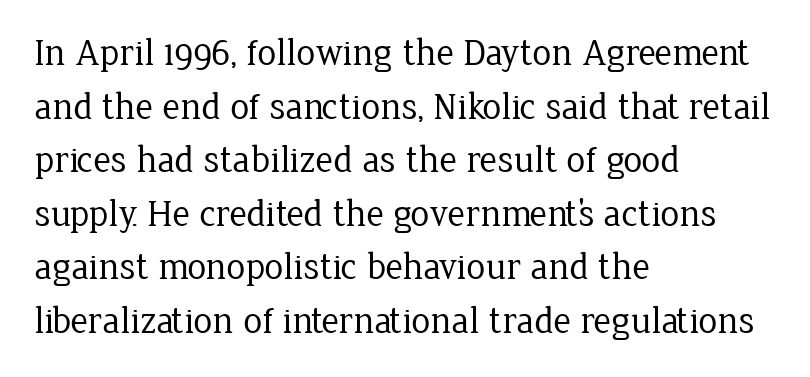
{"serif": "yes", "italic": "no", "bold": "no", "weight": "regular", "width": "normal", "stroke_contrast": "low", "x_height": "medium", "monospaced": "no", "underline": "no", "align": "left", "line_spacing": "normal", "line_spacing_ratio": 1.41, "letter_spacing": "normal", "letter_spacing_em": 0.0, "glyph_px": 38}
